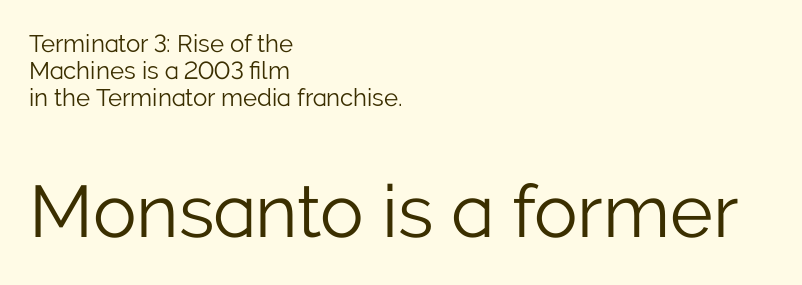
The image shows 73 px light sans-serif type, upright; set left-aligned, tight line spacing (1.12x), normal letter spacing, not underlined; the second (bottom) block is 3.04x larger; low stroke contrast and a medium x-height.
